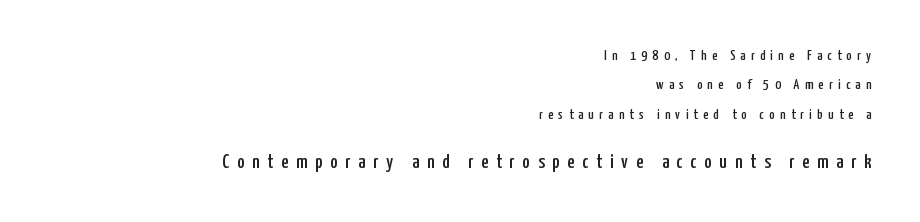
{"italic": "no", "underline": "no", "align": "right", "line_spacing": "loose", "line_spacing_ratio": 2.1, "letter_spacing": "wide", "letter_spacing_em": 0.39, "larger_block": "second", "size_ratio": 1.43, "glyph_px": 20}
